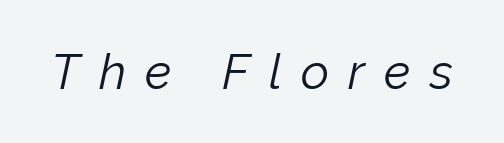
Q: Is the text bold? A: No.
Q: Is the text italic (slanted)? A: Yes, it leans right by about 12 degrees.
Q: Is the text underlined? A: No.
Q: Is the spacing between letters normal or unusually wide? A: Unusually wide.
Q: Width (condensed, normal, or wide)? A: Normal.
Q: Stroke contrast? A: Low.
Q: x-height? A: Medium.
Q: Monospaced? A: No.
